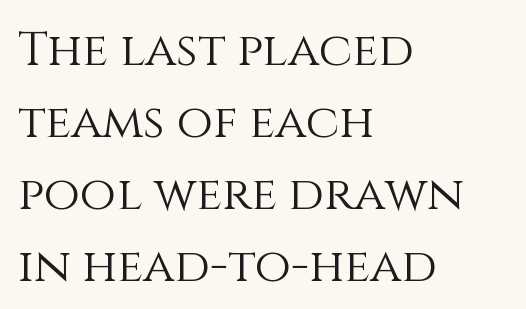
Q: Is the text bold? A: No.
Q: Is the text italic (slanted)? A: No, it is upright.
Q: Is the text underlined? A: No.
Q: How is the paragraph aligned? A: Left-aligned.
Q: Is the spacing between letters normal or unusually wide? A: Normal.
Q: Is the spacing between lines tight, normal or loose? A: Normal.
Q: Width (condensed, normal, or wide)? A: Normal.
Q: Stroke contrast? A: Medium.
Q: x-height? A: Large.
Q: Monospaced? A: No.
